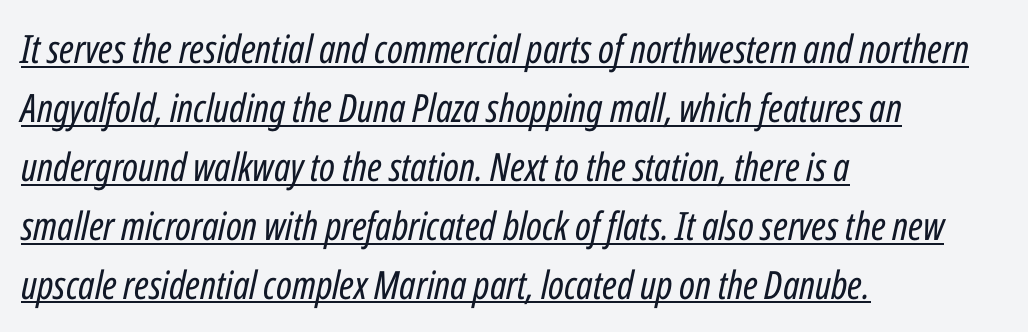
{"italic": "yes", "lean": "right", "slant_degrees": 12, "bold": "no", "weight": "regular", "width": "condensed", "stroke_contrast": "low", "x_height": "medium", "monospaced": "no", "underline": "yes", "align": "left", "line_spacing": "normal", "line_spacing_ratio": 1.51, "letter_spacing": "normal", "letter_spacing_em": 0.0, "glyph_px": 39}
